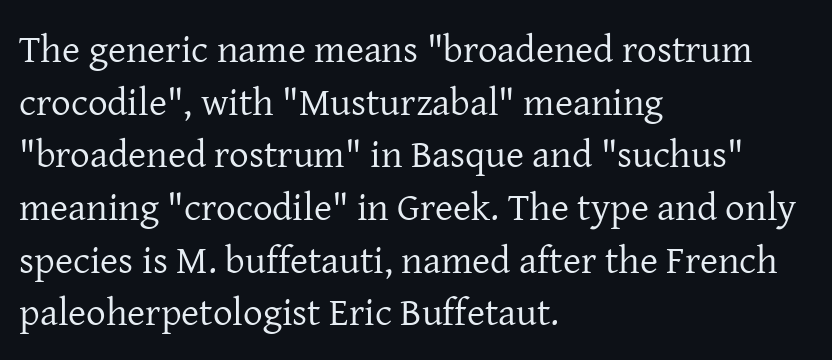
{"serif": "yes", "italic": "no", "bold": "no", "weight": "regular", "width": "normal", "stroke_contrast": "low", "x_height": "medium", "monospaced": "no", "underline": "no", "align": "left", "line_spacing": "normal", "line_spacing_ratio": 1.35, "letter_spacing": "normal", "letter_spacing_em": 0.0, "glyph_px": 39}
